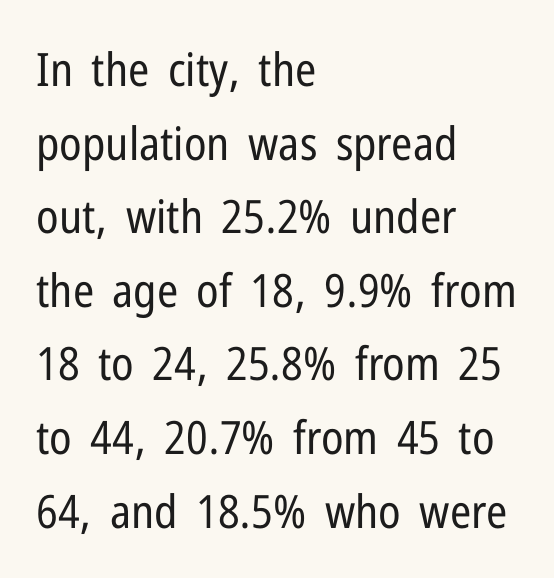
{"serif": "no", "italic": "no", "bold": "no", "weight": "regular", "width": "condensed", "stroke_contrast": "low", "x_height": "medium", "monospaced": "no", "underline": "no", "align": "left", "line_spacing": "normal", "line_spacing_ratio": 1.6, "letter_spacing": "normal", "letter_spacing_em": 0.0, "glyph_px": 46}
